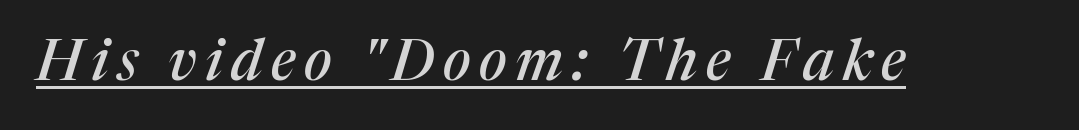
Q: Is the text italic (slanted)? A: Yes, it leans right by about 17 degrees.
Q: Is the typeface a serif or a sans-serif typeface? A: Serif.
Q: Is the text underlined? A: Yes.
Q: Width (condensed, normal, or wide)? A: Normal.
Q: Stroke contrast? A: Medium.
Q: x-height? A: Medium.
Q: Monospaced? A: No.
